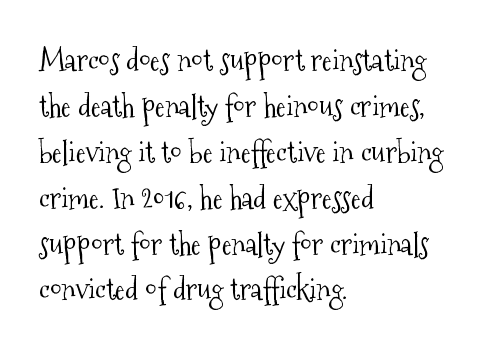
The letters advance in unequal steps, a hallmark of proportional type. Caption: face not bold, strokes unweighted. The specimen omits any rule beneath the text block's lines. When letters stand straight like this, we call the style roman or upright. How would I describe the line gaps? Plain and ordinary.
